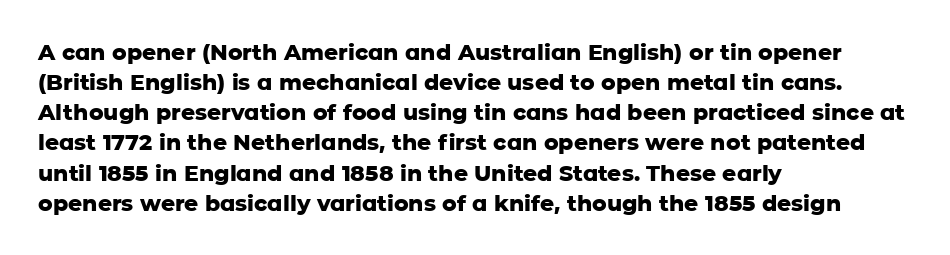
The paragraph shown leans on its left margin. This block has exactly the height ordinary leading produces. Italic: no, the glyphs are upright roman. The baseline area is clear.
